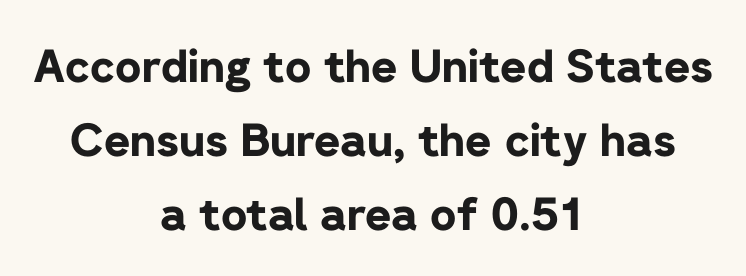
The image shows 45 px bold sans-serif type, upright; set centered, normal line spacing (1.64x), normal letter spacing, not underlined; low stroke contrast and a medium x-height.
